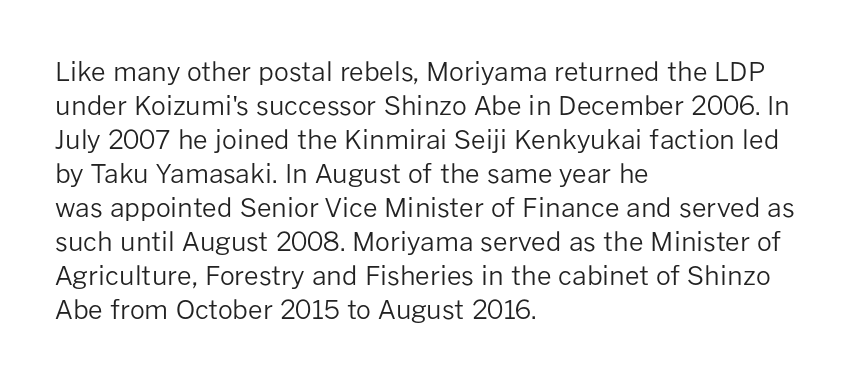
Descenders are the only things crossing below the line. All the whitespace from short lines collects on the right. Characters remain perfectly vertical along every line. The letters sit at their default tracking, neither squeezed nor spread.
